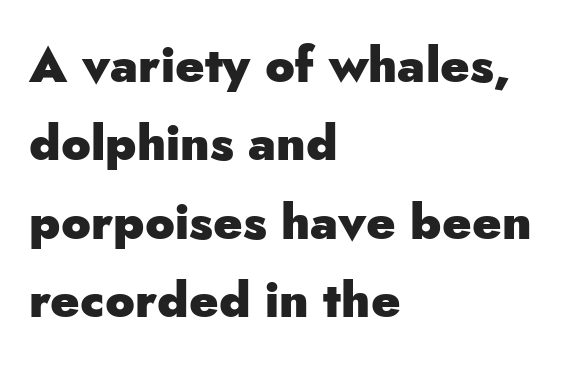
The image shows 49 px heavy sans-serif type, upright; set left-aligned, normal line spacing (1.6x), normal letter spacing, not underlined; low stroke contrast and a small x-height.
